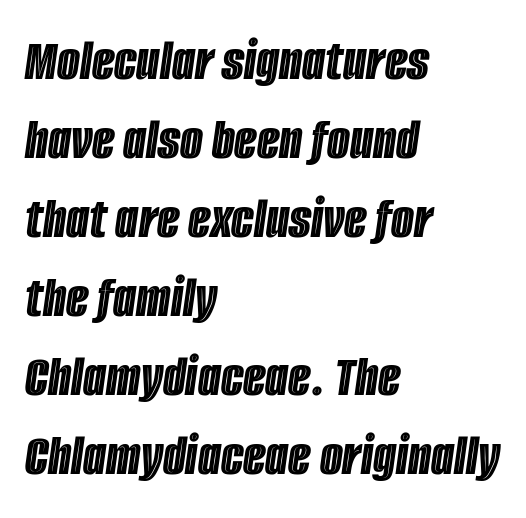
Q: Is the text italic (slanted)? A: Yes, it leans right by about 8 degrees.
Q: Is the text underlined? A: No.
Q: How is the paragraph aligned? A: Left-aligned.
Q: Is the spacing between letters normal or unusually wide? A: Normal.
Q: Is the spacing between lines tight, normal or loose? A: Normal.
Q: Width (condensed, normal, or wide)? A: Condensed.
Q: x-height? A: Large.
Q: Monospaced? A: No.
